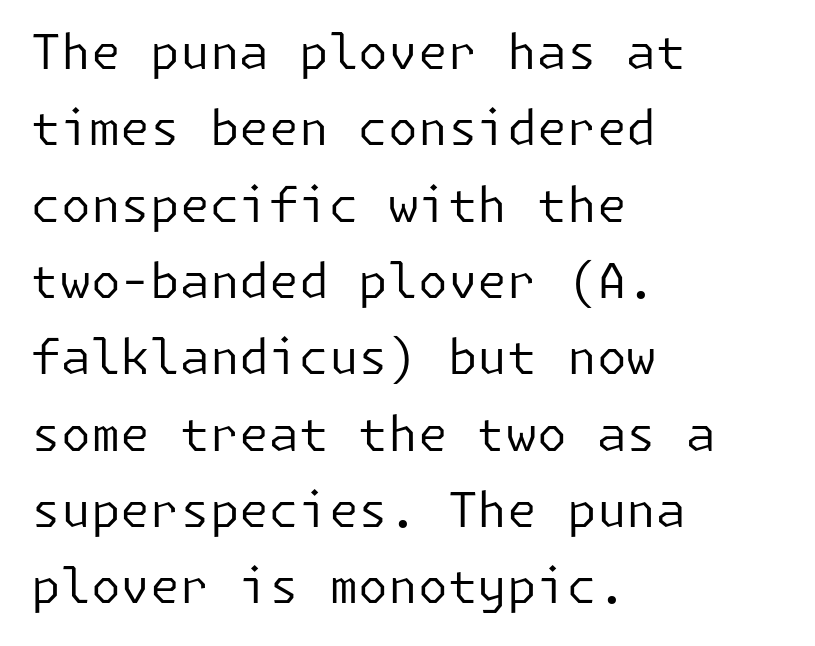
The image shows 48 px regular-weight sans-serif type, upright; set left-aligned, normal line spacing (1.59x), normal letter spacing, not underlined; low stroke contrast and a medium x-height.
